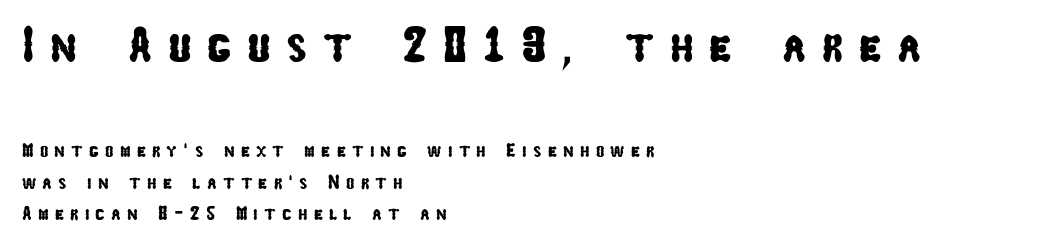
Q: Is the typeface a serif or a sans-serif typeface? A: Sans-serif.
Q: Is the text underlined? A: No.
Q: How is the paragraph aligned? A: Left-aligned.
Q: Is the spacing between letters normal or unusually wide? A: Unusually wide.
Q: Is the spacing between lines tight, normal or loose? A: Normal.
Q: Which block of text is set in a larger size, the first (top) or the second (bottom)? A: The first (top) one.
Q: Width (condensed, normal, or wide)? A: Condensed.
Q: Stroke contrast? A: Low.
Q: x-height? A: Medium.
Q: Monospaced? A: No.
